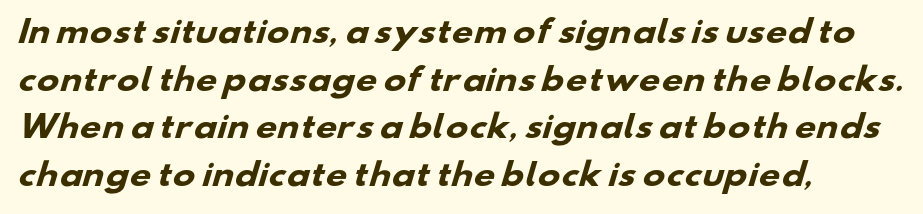
{"serif": "no", "bold": "yes", "weight": "heavy", "width": "wide", "stroke_contrast": "low", "x_height": "small", "monospaced": "no", "underline": "no", "align": "left", "line_spacing": "normal", "line_spacing_ratio": 1.59, "letter_spacing": "normal", "letter_spacing_em": 0.0, "glyph_px": 30}
